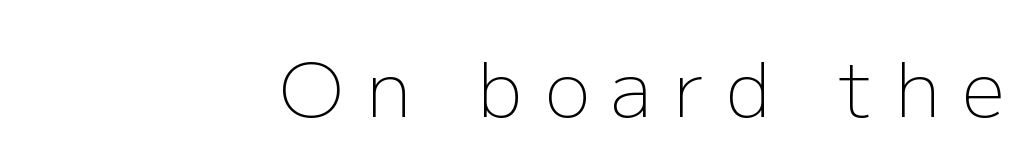
The image shows 76 px light sans-serif type, upright; set right-aligned, unusually wide letter spacing (+0.29 em), not underlined; low stroke contrast and a medium x-height.
